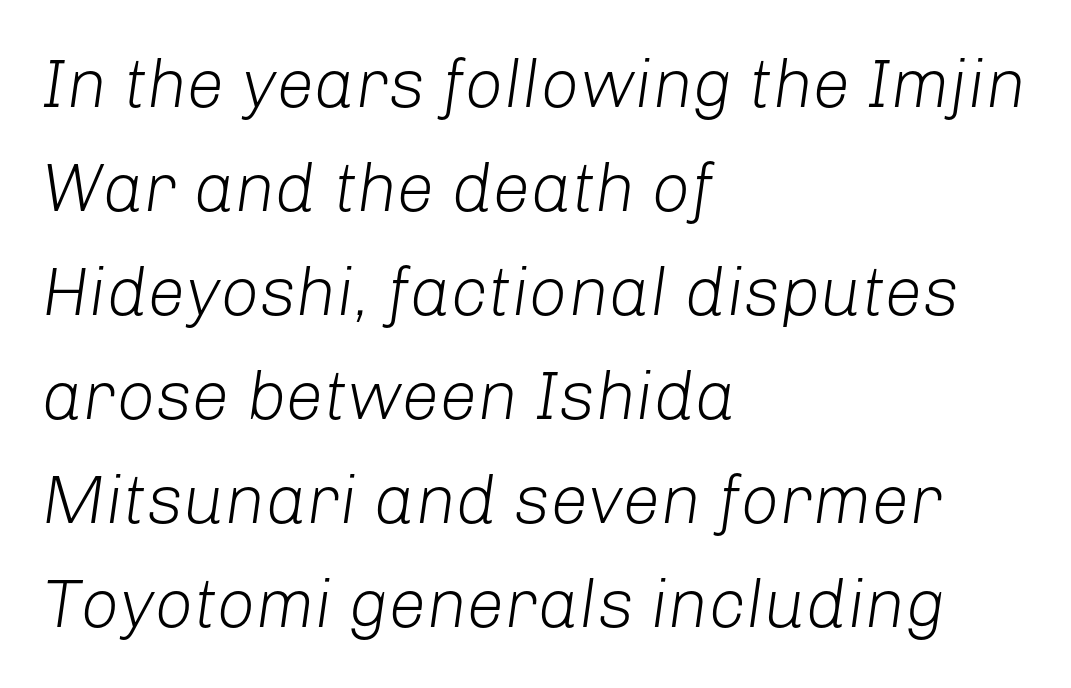
{"italic": "yes", "lean": "right", "slant_degrees": 8, "bold": "no", "weight": "light", "width": "normal", "stroke_contrast": "low", "x_height": "medium", "monospaced": "no", "underline": "no", "align": "left", "line_spacing": "normal", "line_spacing_ratio": 1.53, "letter_spacing": "normal", "letter_spacing_em": 0.0, "glyph_px": 68}
